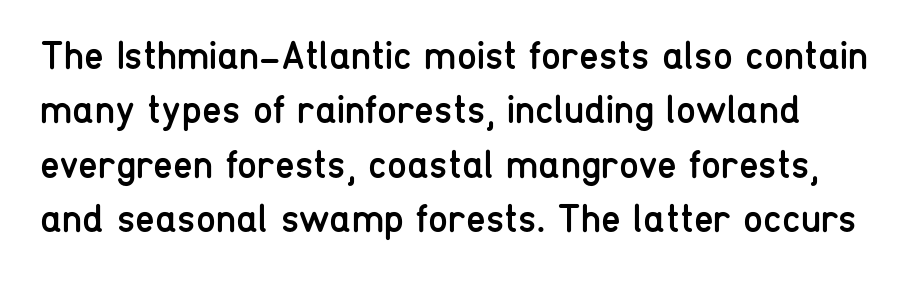
Caption: standard tracking, unaltered. The letters carry no serifs — their stems end cleanly without finishing strokes. The space directly below the letters is spotless. In terms of leading, this rendering sits right in the middle. Compared with a typical body face, this is equally light or lighter still.
